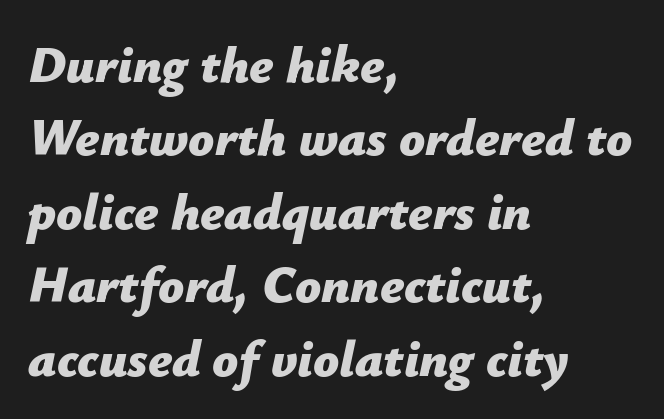
{"italic": "yes", "lean": "right", "slant_degrees": 12, "bold": "yes", "weight": "bold", "width": "normal", "stroke_contrast": "low", "x_height": "medium", "monospaced": "no", "underline": "no", "align": "left", "line_spacing": "normal", "line_spacing_ratio": 1.44, "letter_spacing": "normal", "letter_spacing_em": 0.0, "glyph_px": 51}
